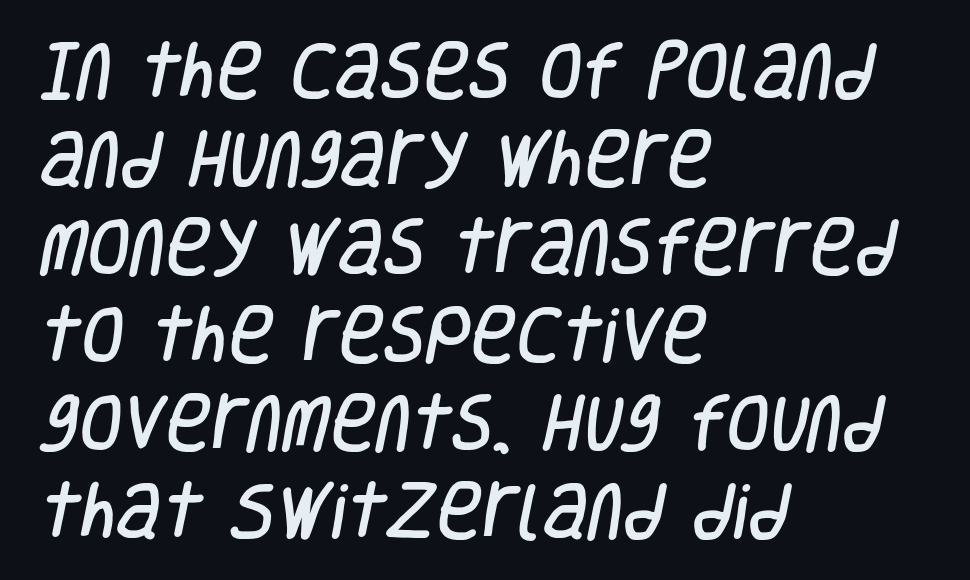
{"serif": "no", "width": "condensed", "stroke_contrast": "low", "x_height": "large", "monospaced": "no", "underline": "no", "align": "left", "line_spacing": "normal", "line_spacing_ratio": 1.42, "letter_spacing": "normal", "letter_spacing_em": 0.0, "glyph_px": 62}
